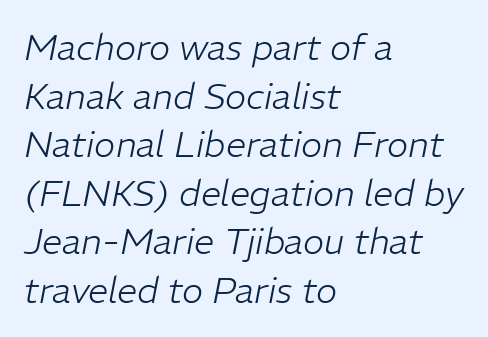
The image shows 36 px light type, italic (leaning right); set left-aligned, normal line spacing (1.35x), normal letter spacing, not underlined; low stroke contrast and a medium x-height.
